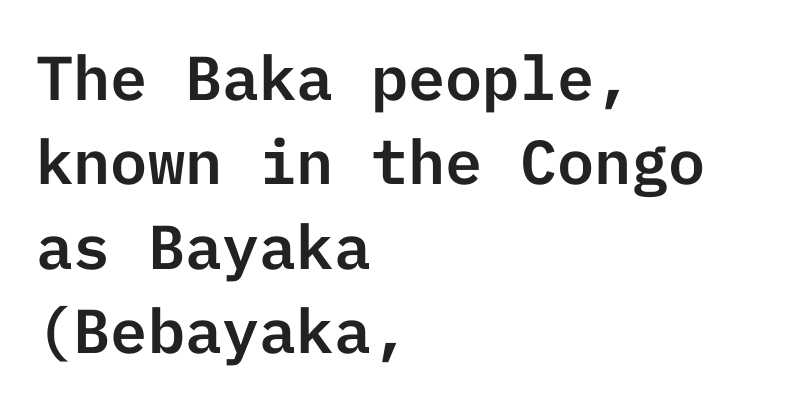
{"serif": "no", "italic": "no", "width": "normal", "stroke_contrast": "low", "x_height": "medium", "underline": "no", "align": "left", "line_spacing": "normal", "line_spacing_ratio": 1.36, "letter_spacing": "normal", "letter_spacing_em": 0.0, "glyph_px": 62}
